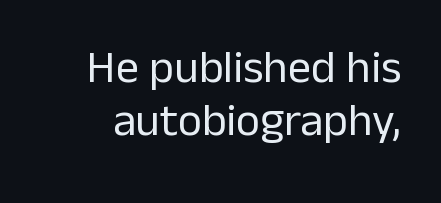
Q: Is the text bold? A: No.
Q: Is the text italic (slanted)? A: No, it is upright.
Q: Is the typeface a serif or a sans-serif typeface? A: Sans-serif.
Q: Is the text underlined? A: No.
Q: Is the spacing between letters normal or unusually wide? A: Normal.
Q: Is the spacing between lines tight, normal or loose? A: Tight.
Q: Width (condensed, normal, or wide)? A: Normal.
Q: Stroke contrast? A: Low.
Q: x-height? A: Medium.
Q: Monospaced? A: No.
